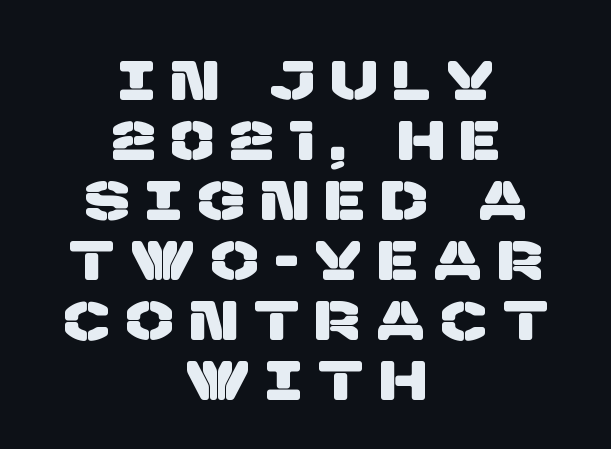
{"serif": "no", "width": "normal", "stroke_contrast": "low", "x_height": "large", "monospaced": "no", "underline": "no", "align": "center", "line_spacing": "tight", "line_spacing_ratio": 1.09, "letter_spacing": "wide", "letter_spacing_em": 0.32, "glyph_px": 55}
